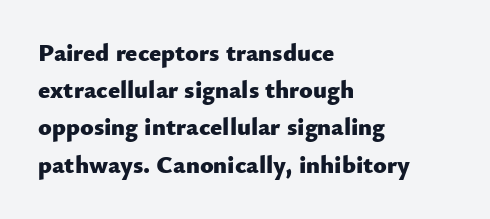
{"italic": "no", "bold": "yes", "underline": "no", "align": "left", "line_spacing": "normal", "line_spacing_ratio": 1.49, "letter_spacing": "normal", "letter_spacing_em": 0.0, "glyph_px": 25}
